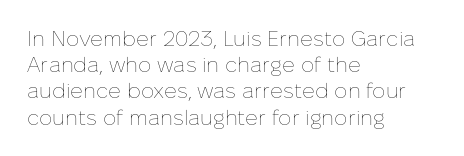
Does extra space separate the letters? No, they use regular spacing. Layout note: lines flush left. The area under the type is left untouched. This reads as an unemphasized weight, regular at the heaviest. This is roman type, the default non-slanted kind. Vertical spacing — default.
